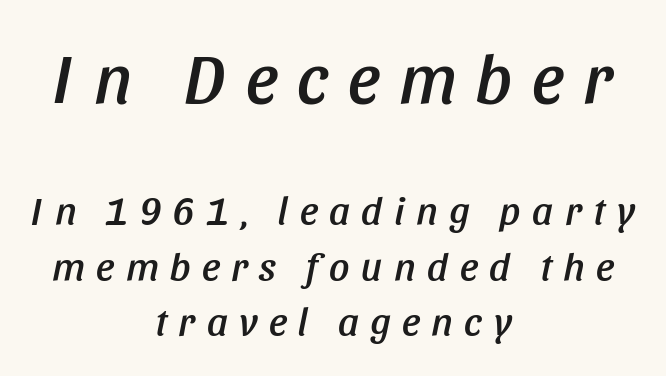
{"italic": "yes", "lean": "right", "slant_degrees": 11, "width": "condensed", "stroke_contrast": "low", "x_height": "large", "monospaced": "no", "underline": "no", "align": "center", "line_spacing": "normal", "line_spacing_ratio": 1.39, "letter_spacing": "wide", "letter_spacing_em": 0.29, "larger_block": "first", "size_ratio": 1.75, "glyph_px": 70}
